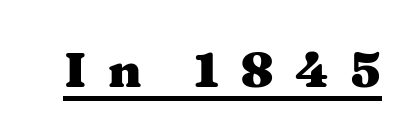
Q: Is the text bold? A: Yes.
Q: Is the text italic (slanted)? A: No, it is upright.
Q: Is the typeface a serif or a sans-serif typeface? A: Serif.
Q: Is the text underlined? A: Yes.
Q: Is the spacing between letters normal or unusually wide? A: Unusually wide.
Q: Width (condensed, normal, or wide)? A: Wide.
Q: Stroke contrast? A: Medium.
Q: x-height? A: Medium.
Q: Monospaced? A: No.
